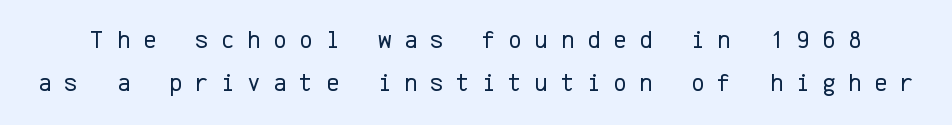
Q: Is the text bold? A: No.
Q: Is the text italic (slanted)? A: No, it is upright.
Q: Is the text underlined? A: No.
Q: Is the spacing between letters normal or unusually wide? A: Unusually wide.
Q: Is the spacing between lines tight, normal or loose? A: Normal.
